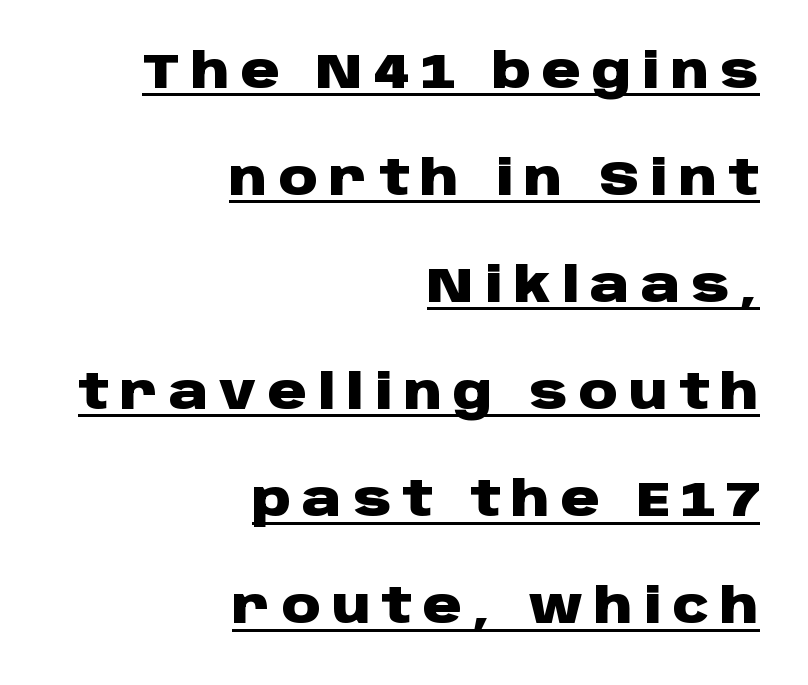
Short and long lines alike share a common ending point at right. This sample trades compactness for vertical openness between lines. Students, observe the line beneath the letters — that is underlining. These lines carry a lot of weight — the face is fully bold. How are the letters spaced? Widely, with obvious added tracking.
